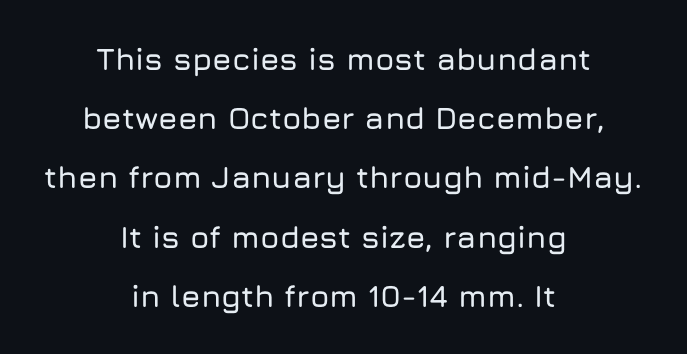
Q: Is the text italic (slanted)? A: No, it is upright.
Q: Is the typeface a serif or a sans-serif typeface? A: Sans-serif.
Q: Is the text underlined? A: No.
Q: How is the paragraph aligned? A: Centered.
Q: Is the spacing between letters normal or unusually wide? A: Normal.
Q: Is the spacing between lines tight, normal or loose? A: Loose.
Q: Width (condensed, normal, or wide)? A: Normal.
Q: Stroke contrast? A: Low.
Q: x-height? A: Medium.
Q: Monospaced? A: No.
